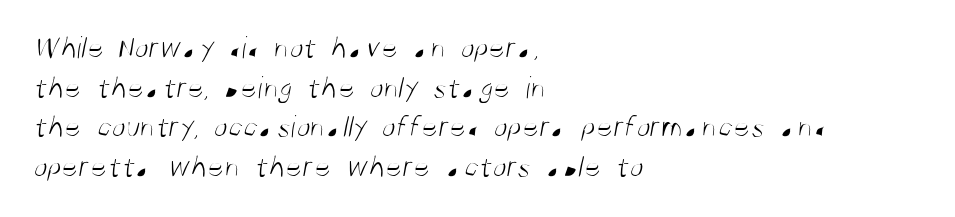
The image shows 32 px light, condensed sans-serif type; set left-aligned, line spacing 1.24x, normal letter spacing, not underlined; medium stroke contrast and a large x-height.
